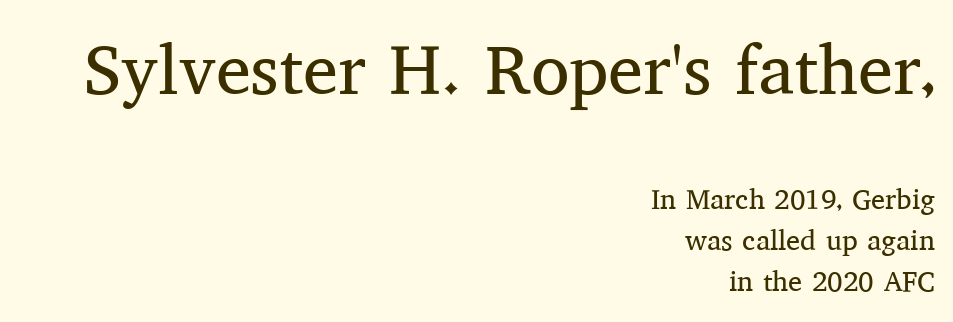
{"serif": "yes", "italic": "no", "bold": "no", "weight": "regular", "width": "normal", "stroke_contrast": "medium", "x_height": "medium", "monospaced": "no", "underline": "no", "align": "right", "line_spacing": "normal", "line_spacing_ratio": 1.48, "letter_spacing": "normal", "letter_spacing_em": 0.0, "larger_block": "first", "size_ratio": 2.5, "glyph_px": 70}
